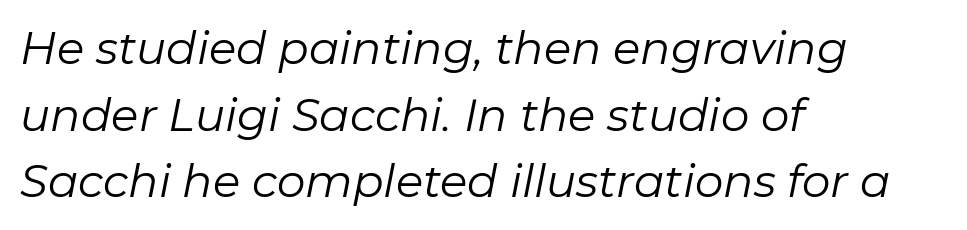
The space beneath each line is pristine and unruled. Leading: standard. Think of a printed novel: that variable character pitch is what you see here. Each line starts at the same left margin while the right side varies. The passage shown has conventional tracking throughout.
